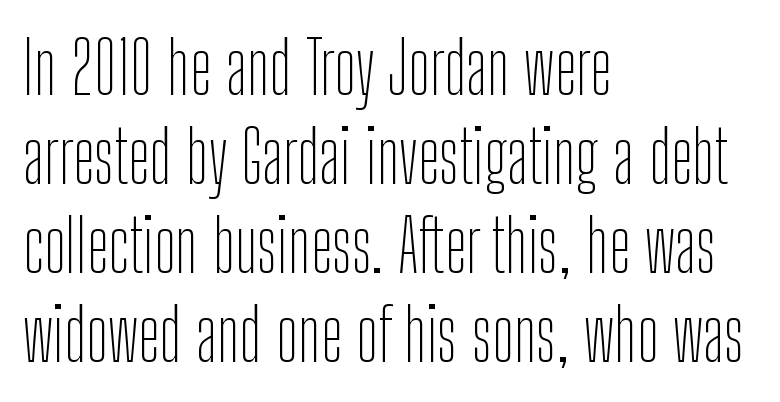
The image shows 73 px thin, condensed sans-serif type, upright; set left-aligned, line spacing 1.22x, normal letter spacing, not underlined; low stroke contrast and a medium x-height.
